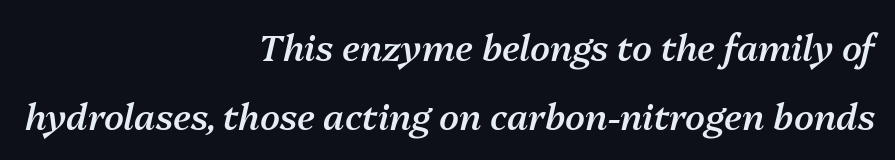
{"italic": "yes", "lean": "right", "slant_degrees": 13, "bold": "semi", "weight": "semibold", "width": "normal", "stroke_contrast": "medium", "x_height": "medium", "monospaced": "no", "underline": "no", "align": "right", "line_spacing": "loose", "line_spacing_ratio": 1.91, "letter_spacing": "normal", "letter_spacing_em": 0.0, "glyph_px": 36}
